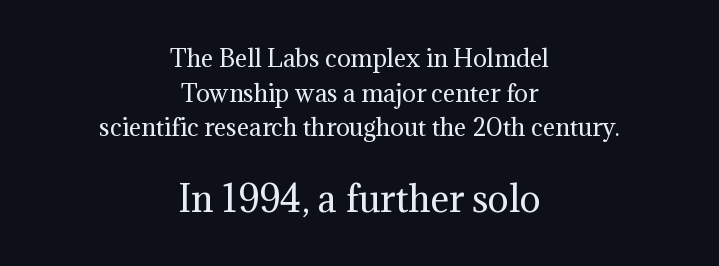
Each word holds together tightly as a unit, with standard inter-letter gaps. The space beneath each line is pristine and unruled. Italic? Not at all — the glyphs are vertical. Caption: face not bold, strokes unweighted.
